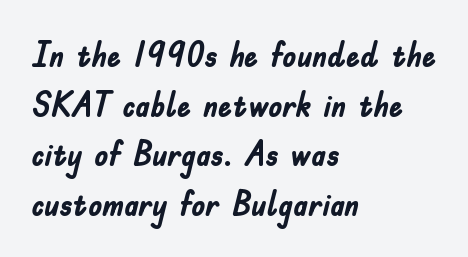
These lines stack with their left ends in a neat column. Looks like regular typesetting: each glyph gets only the width it needs. Summary of vertical rhythm: regular, with standard interline spacing. Is the letter spacing exaggerated? No — it looks like the ordinary default. Clear beneath every line of the passage.
